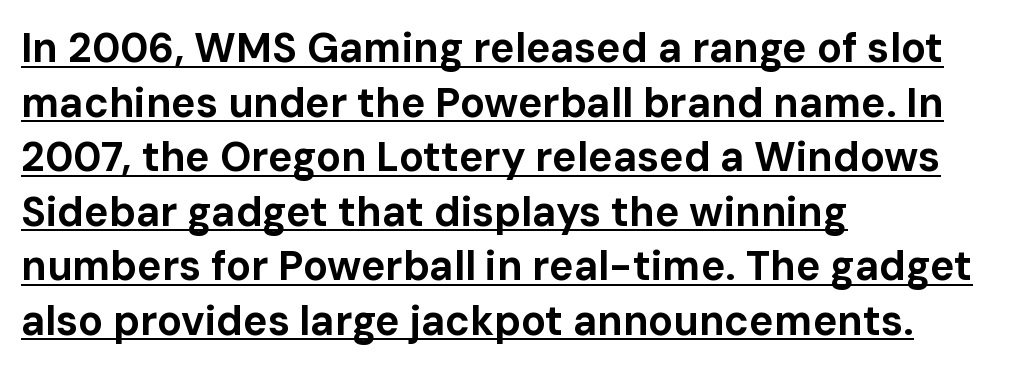
You could call the tracking neutral — neither tight nor loose. Does the type have serifs? No, each stem ends abruptly. A normal amount of white space separates one row of letters from the next. The lettering is marked with a stroke running underneath it.
